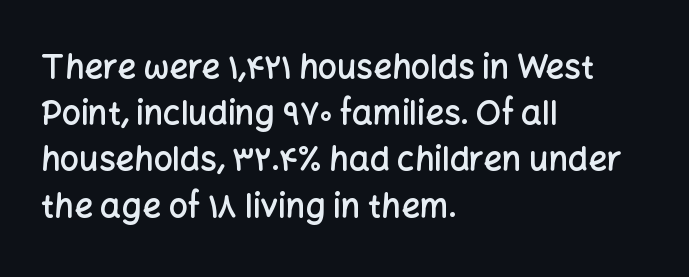
{"serif": "no", "italic": "no", "bold": "semi", "weight": "semibold", "width": "normal", "stroke_contrast": "low", "x_height": "medium", "monospaced": "no", "underline": "no", "align": "left", "line_spacing": "normal", "line_spacing_ratio": 1.4, "letter_spacing": "normal", "letter_spacing_em": 0.0, "glyph_px": 33}
